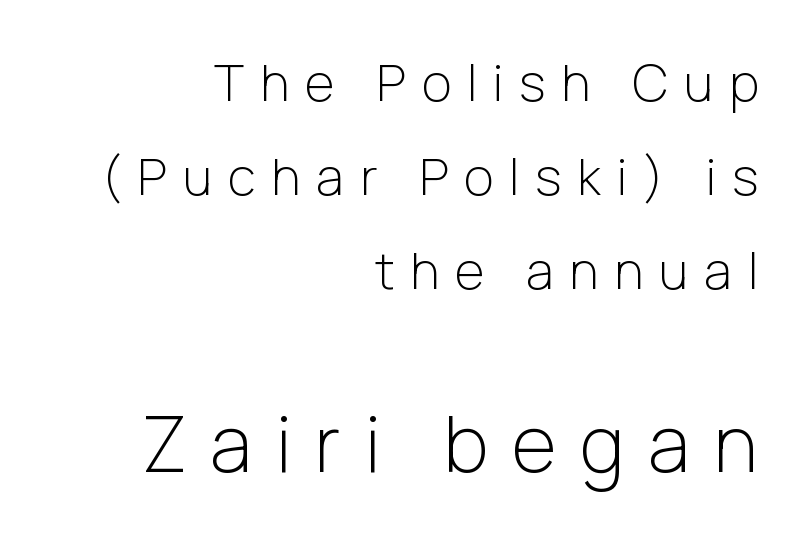
Q: Is the text bold? A: No.
Q: Is the text italic (slanted)? A: No, it is upright.
Q: Is the typeface a serif or a sans-serif typeface? A: Sans-serif.
Q: Is the text underlined? A: No.
Q: How is the paragraph aligned? A: Right-aligned.
Q: Is the spacing between letters normal or unusually wide? A: Unusually wide.
Q: Which block of text is set in a larger size, the first (top) or the second (bottom)? A: The second (bottom) one.
Q: Width (condensed, normal, or wide)? A: Normal.
Q: Stroke contrast? A: Low.
Q: x-height? A: Medium.
Q: Monospaced? A: No.
